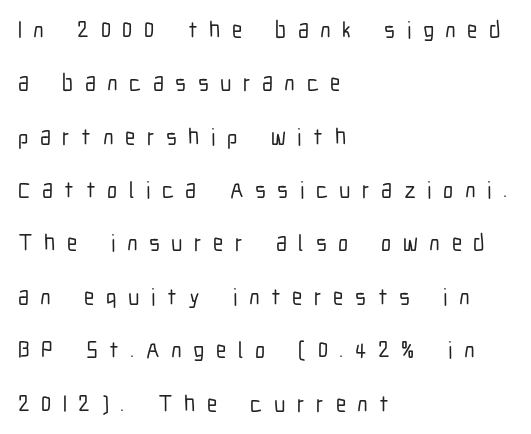
Q: Is the text italic (slanted)? A: No, it is upright.
Q: Is the text underlined? A: No.
Q: How is the paragraph aligned? A: Left-aligned.
Q: Is the spacing between letters normal or unusually wide? A: Unusually wide.
Q: Is the spacing between lines tight, normal or loose? A: Loose.
